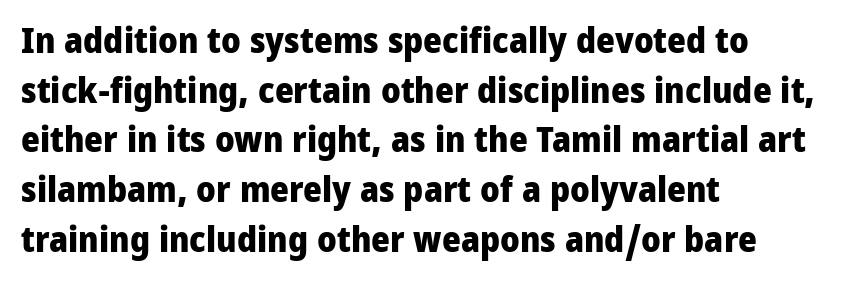
The image shows 36 px heavy sans-serif type, upright; set left-aligned, normal line spacing (1.38x), normal letter spacing, not underlined; low stroke contrast and a medium x-height.
